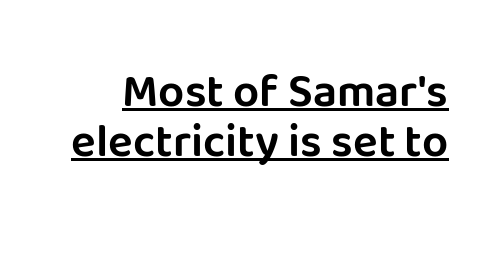
{"serif": "no", "italic": "no", "width": "normal", "stroke_contrast": "low", "x_height": "large", "monospaced": "no", "underline": "yes", "line_spacing": "tight", "line_spacing_ratio": 1.09, "letter_spacing": "normal", "letter_spacing_em": 0.0, "glyph_px": 46}
